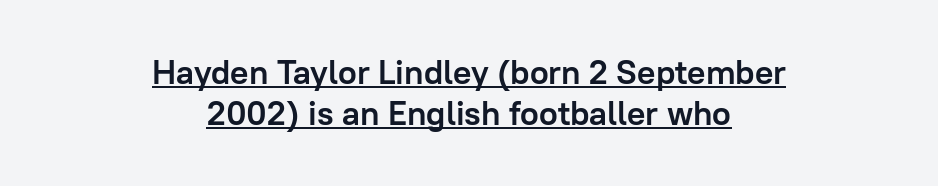
Every word sits above its own underline. Strokes here are thick enough to call this a true bold. A centered setting, common on invitations and titles, is used for this passage. Vertical strokes here are truly vertical. Proportional: the letters do not fall into vertical columns. Look at the tracking — it's just the regular setting, nothing added.
